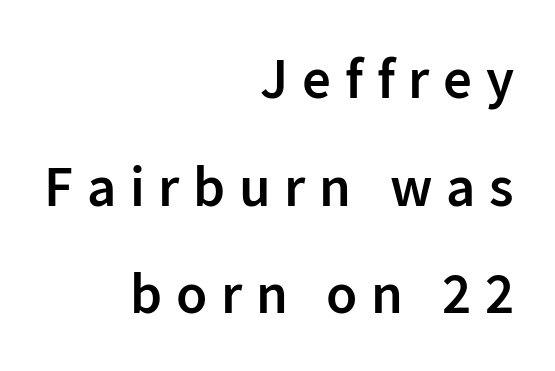
Q: Is the text bold? A: Semi-bold.
Q: Is the text italic (slanted)? A: No, it is upright.
Q: Is the typeface a serif or a sans-serif typeface? A: Sans-serif.
Q: Is the text underlined? A: No.
Q: How is the paragraph aligned? A: Right-aligned.
Q: Is the spacing between letters normal or unusually wide? A: Unusually wide.
Q: Width (condensed, normal, or wide)? A: Normal.
Q: Stroke contrast? A: Low.
Q: x-height? A: Medium.
Q: Monospaced? A: No.
